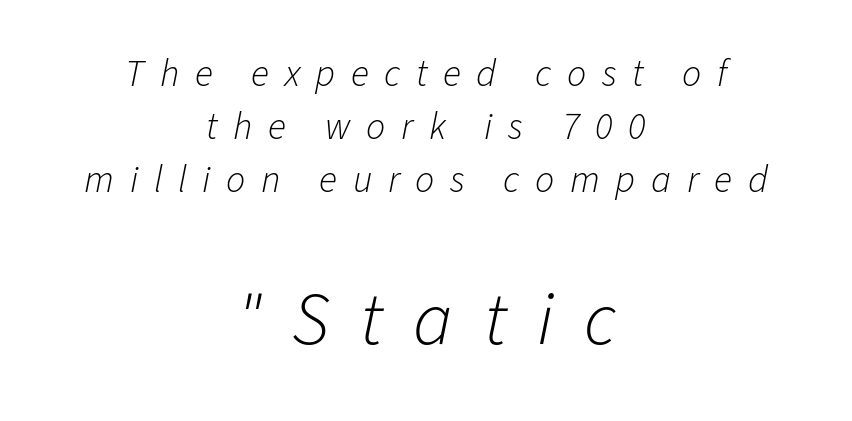
Q: Is the text bold? A: No.
Q: Is the text italic (slanted)? A: Yes, it leans right by about 11 degrees.
Q: Is the text underlined? A: No.
Q: How is the paragraph aligned? A: Centered.
Q: Is the spacing between letters normal or unusually wide? A: Unusually wide.
Q: Is the spacing between lines tight, normal or loose? A: Normal.
Q: Which block of text is set in a larger size, the first (top) or the second (bottom)? A: The second (bottom) one.
Q: Width (condensed, normal, or wide)? A: Normal.
Q: Stroke contrast? A: Low.
Q: x-height? A: Medium.
Q: Monospaced? A: No.
